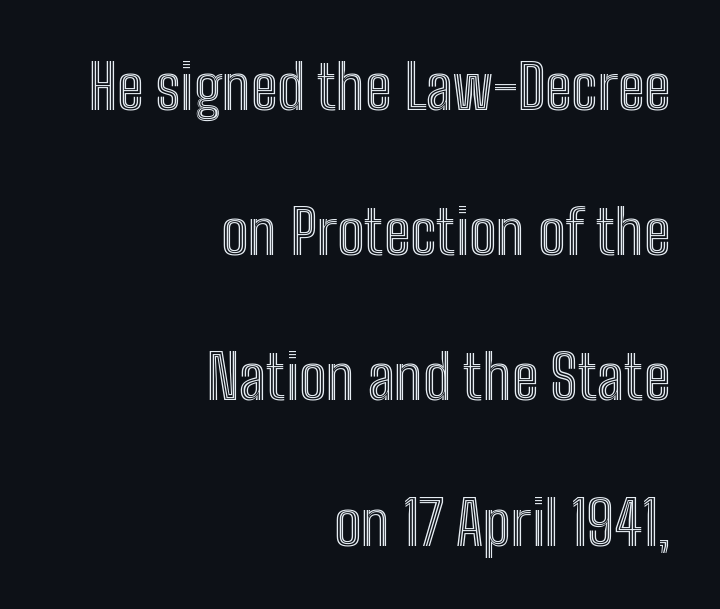
The image shows 60 px condensed type, upright; set right-aligned, loose line spacing (2.42x), normal letter spacing, not underlined; a medium x-height.
